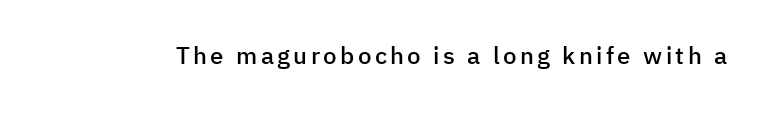
The image shows 24 px text type, upright; set not underlined.
